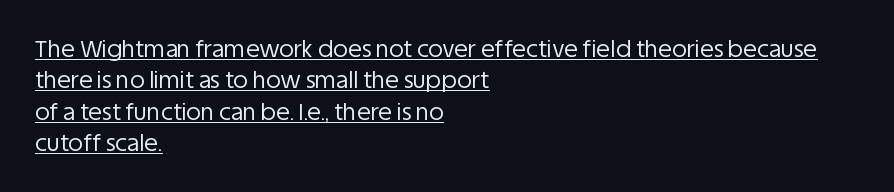
Q: Is the text bold? A: No.
Q: Is the text italic (slanted)? A: No, it is upright.
Q: Is the text underlined? A: Yes.
Q: How is the paragraph aligned? A: Left-aligned.
Q: Is the spacing between letters normal or unusually wide? A: Normal.
Q: Is the spacing between lines tight, normal or loose? A: Normal.
